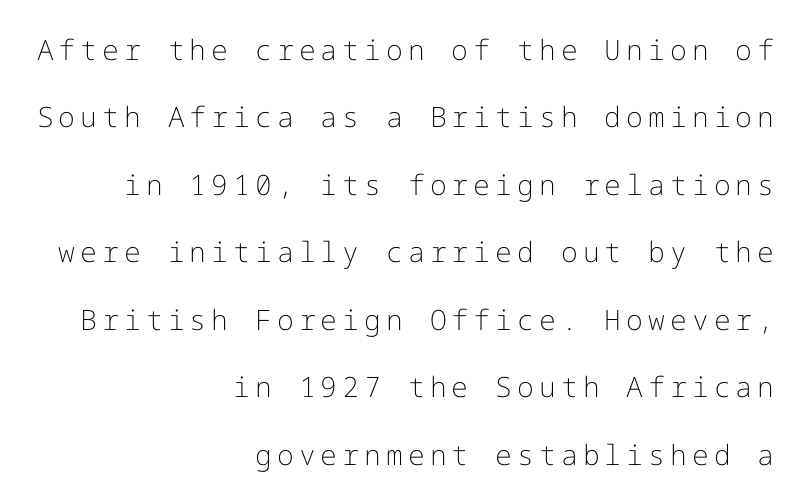
Bold? No — there's no thickening of the strokes. The type family on display is of the sans-serif kind. Do the letters lean? They stand straight. A bare baseline throughout the passage. Vertical spacing — loose.
